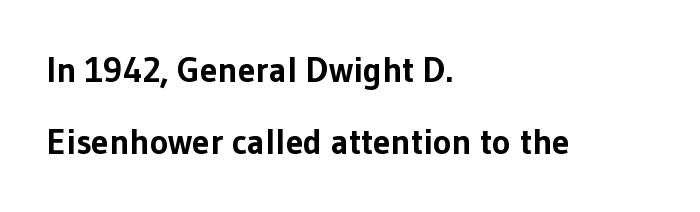
Q: Is the text bold? A: Yes.
Q: Is the text italic (slanted)? A: No, it is upright.
Q: Is the typeface a serif or a sans-serif typeface? A: Sans-serif.
Q: Is the text underlined? A: No.
Q: How is the paragraph aligned? A: Left-aligned.
Q: Is the spacing between letters normal or unusually wide? A: Normal.
Q: Is the spacing between lines tight, normal or loose? A: Loose.
Q: Width (condensed, normal, or wide)? A: Normal.
Q: Stroke contrast? A: Low.
Q: x-height? A: Medium.
Q: Monospaced? A: No.
